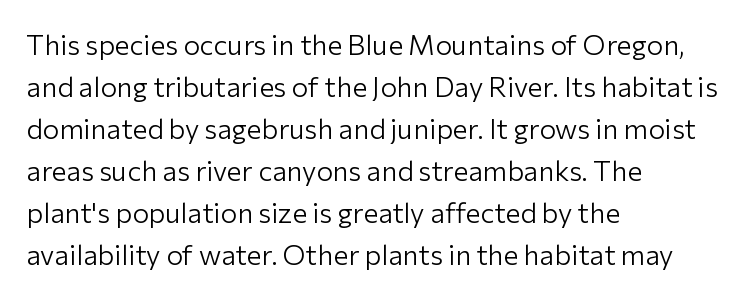
Q: Is the text bold? A: No.
Q: Is the text italic (slanted)? A: No, it is upright.
Q: Is the typeface a serif or a sans-serif typeface? A: Sans-serif.
Q: Is the text underlined? A: No.
Q: How is the paragraph aligned? A: Left-aligned.
Q: Is the spacing between letters normal or unusually wide? A: Normal.
Q: Is the spacing between lines tight, normal or loose? A: Normal.
Q: Width (condensed, normal, or wide)? A: Normal.
Q: Stroke contrast? A: Low.
Q: x-height? A: Medium.
Q: Monospaced? A: No.
